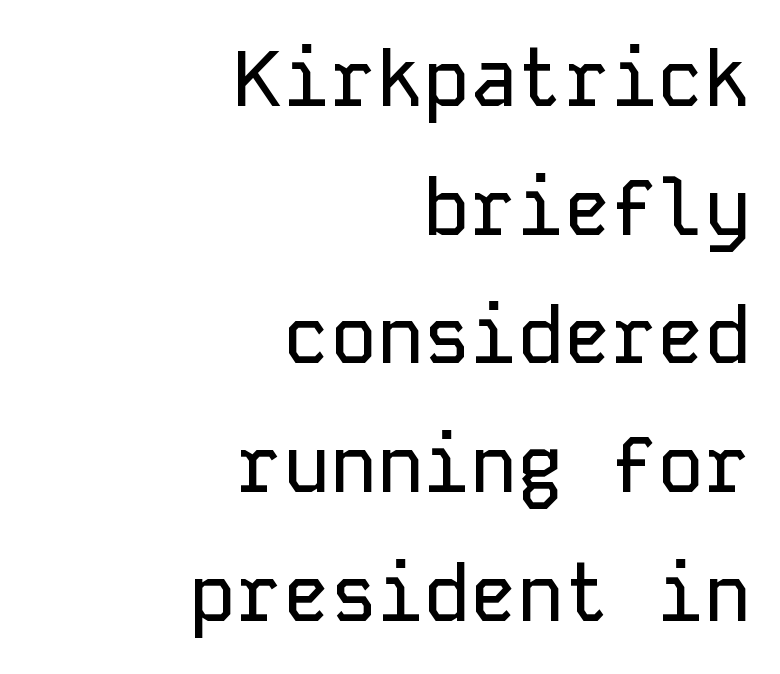
The image shows 78 px sans-serif type, upright, monospaced; set right-aligned, normal line spacing (1.65x), normal letter spacing, not underlined; low stroke contrast and a medium x-height.
